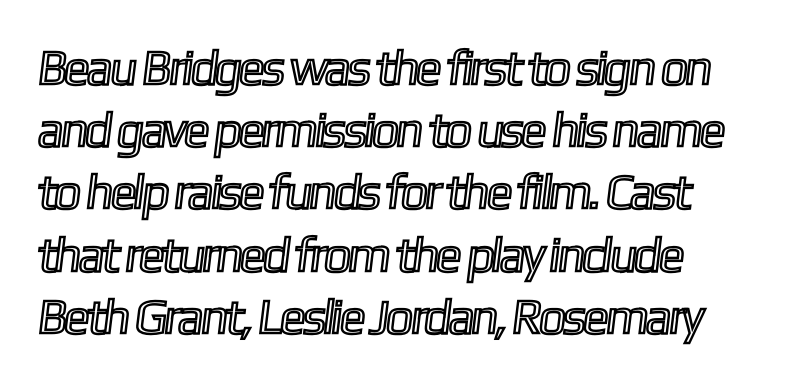
The image shows 49 px condensed type; set left-aligned, normal line spacing (1.27x), normal letter spacing, not underlined; a medium x-height.
